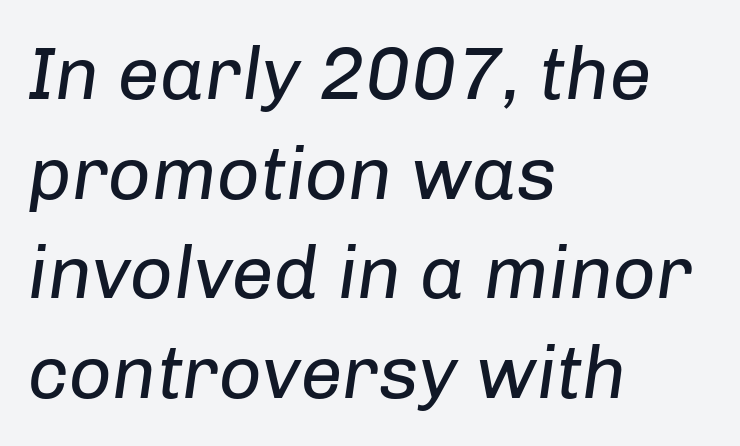
The image shows 75 px regular-weight type, italic (leaning right); set left-aligned, normal line spacing (1.33x), normal letter spacing, not underlined; low stroke contrast and a medium x-height.
